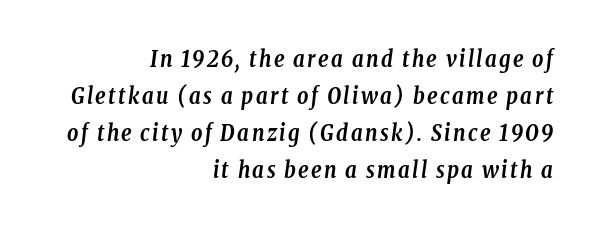
The image shows 22 px bold type, italic (leaning right); set right-aligned, normal line spacing (1.68x), not underlined.
